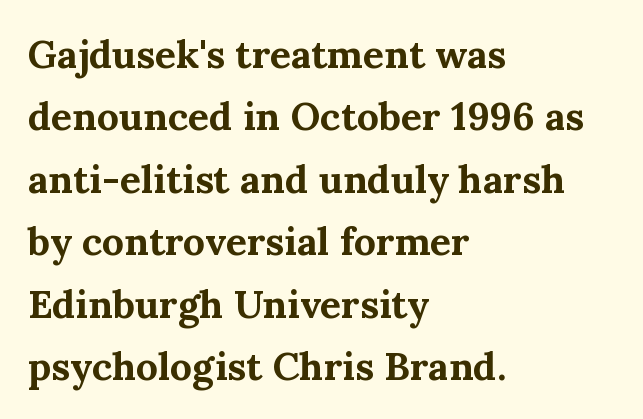
Q: Is the text bold? A: Yes.
Q: Is the text italic (slanted)? A: No, it is upright.
Q: Is the typeface a serif or a sans-serif typeface? A: Serif.
Q: Is the text underlined? A: No.
Q: How is the paragraph aligned? A: Left-aligned.
Q: Is the spacing between letters normal or unusually wide? A: Normal.
Q: Is the spacing between lines tight, normal or loose? A: Normal.
Q: Width (condensed, normal, or wide)? A: Normal.
Q: Stroke contrast? A: Medium.
Q: x-height? A: Medium.
Q: Monospaced? A: No.
